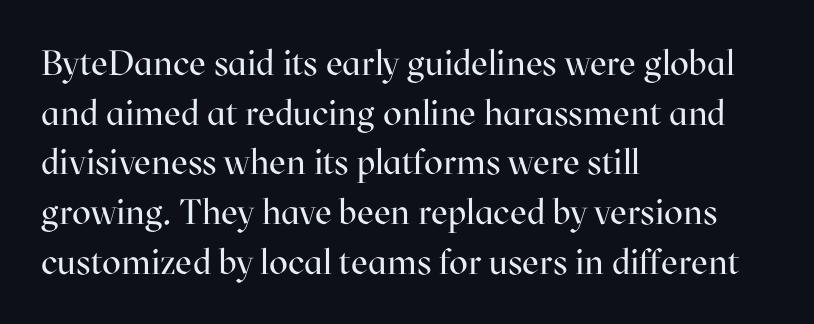
The image shows 35 px regular-weight serif type, upright; set left-aligned, normal line spacing (1.42x), normal letter spacing, not underlined; high stroke contrast and a medium x-height.
